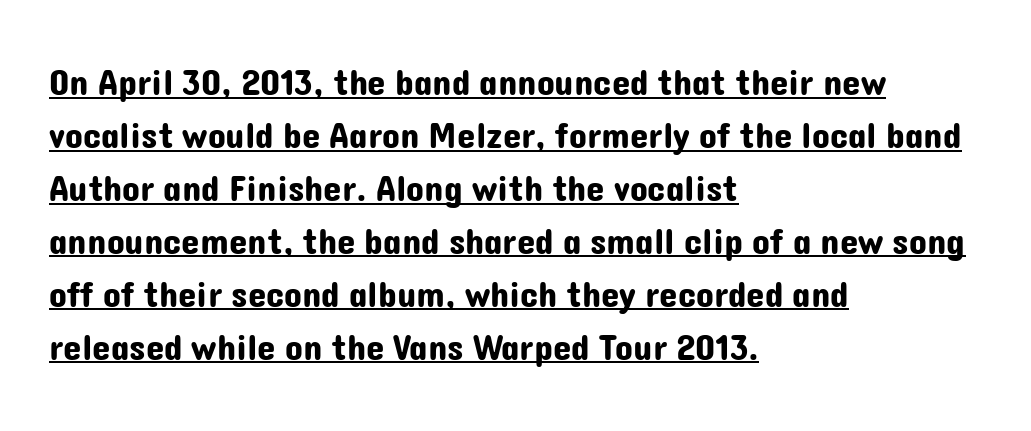
The image shows 37 px sans-serif type, upright; set left-aligned, normal line spacing (1.43x), normal letter spacing, underlined; low stroke contrast and a medium x-height.
